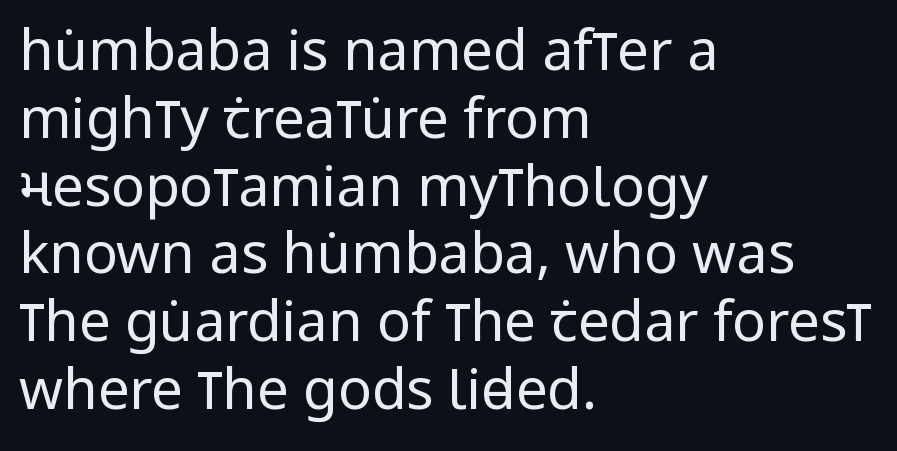
{"serif": "no", "italic": "no", "bold": "no", "weight": "regular", "width": "condensed", "stroke_contrast": "low", "x_height": "large", "monospaced": "no", "underline": "no", "align": "left", "line_spacing_ratio": 1.21, "letter_spacing": "normal", "letter_spacing_em": 0.0, "glyph_px": 56}
